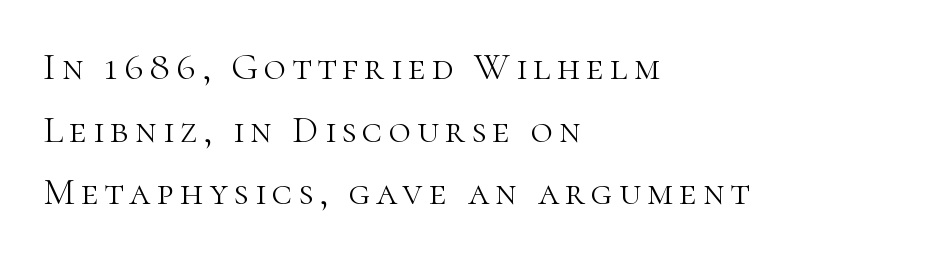
Just letters on the line, the space beneath them empty. The leading is moderate, giving the passage an even texture. The text block is weighted toward the left margin, trailing off unevenly rightward. Unlike italic type, these characters show no tilt at all. The typeface chosen for these lines features serifs.
